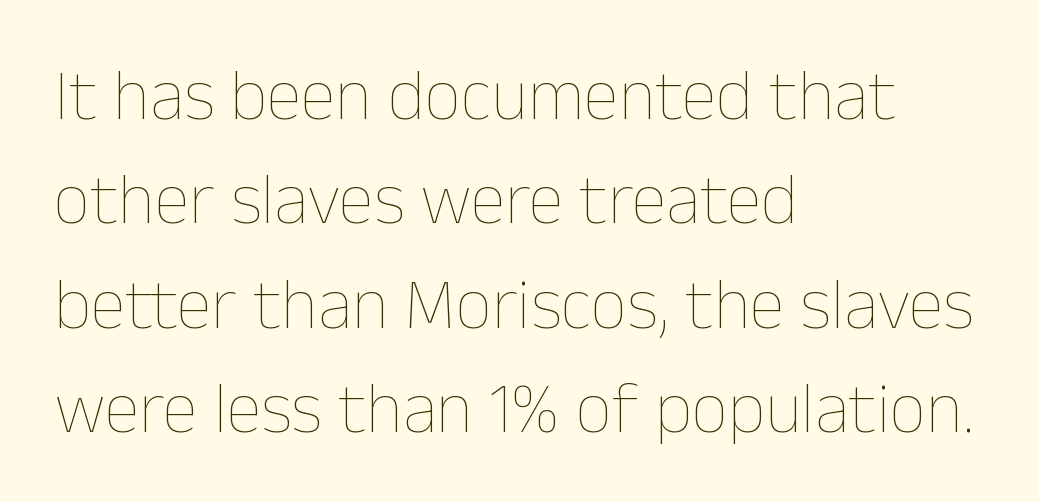
{"italic": "no", "bold": "no", "weight": "thin", "width": "normal", "stroke_contrast": "low", "x_height": "medium", "monospaced": "no", "underline": "no", "align": "left", "line_spacing": "normal", "line_spacing_ratio": 1.45, "letter_spacing": "normal", "letter_spacing_em": 0.0, "glyph_px": 72}
